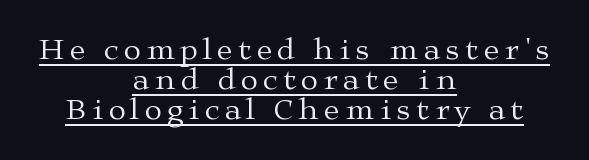
The image shows 31 px regular-weight, wide serif type, upright; set centered, tight line spacing (0.97x), underlined; medium stroke contrast and a medium x-height.
